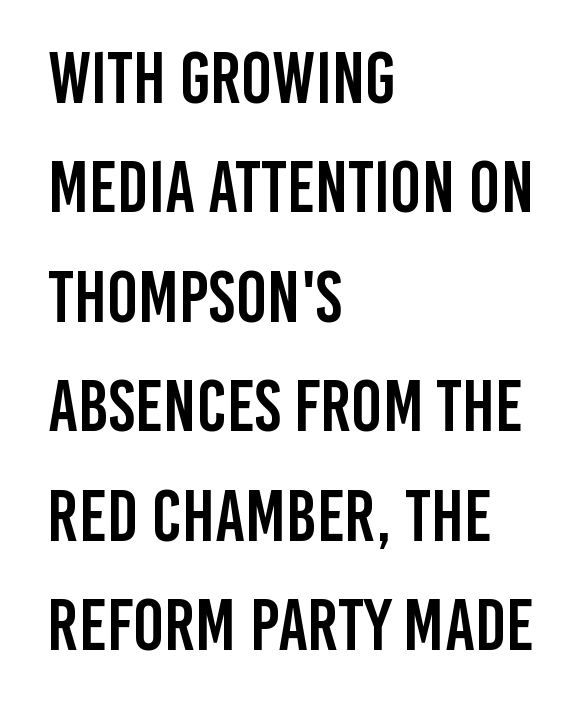
The image shows 73 px condensed sans-serif type, upright; set left-aligned, normal line spacing (1.5x), normal letter spacing, not underlined; low stroke contrast and a large x-height.
